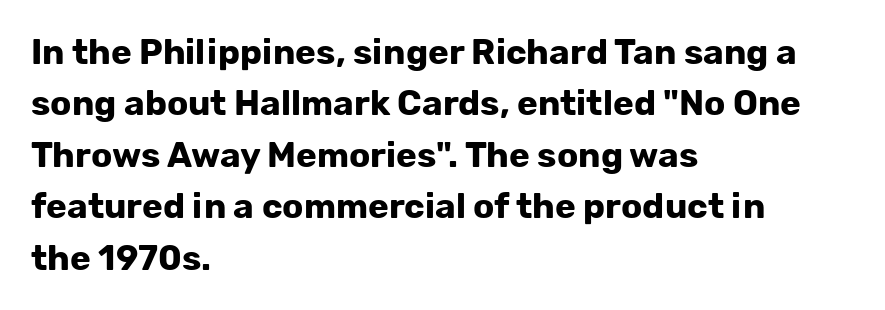
{"serif": "no", "italic": "no", "bold": "yes", "weight": "bold", "width": "normal", "stroke_contrast": "low", "x_height": "medium", "monospaced": "no", "underline": "no", "align": "left", "line_spacing": "normal", "line_spacing_ratio": 1.47, "letter_spacing": "normal", "letter_spacing_em": 0.0, "glyph_px": 35}
